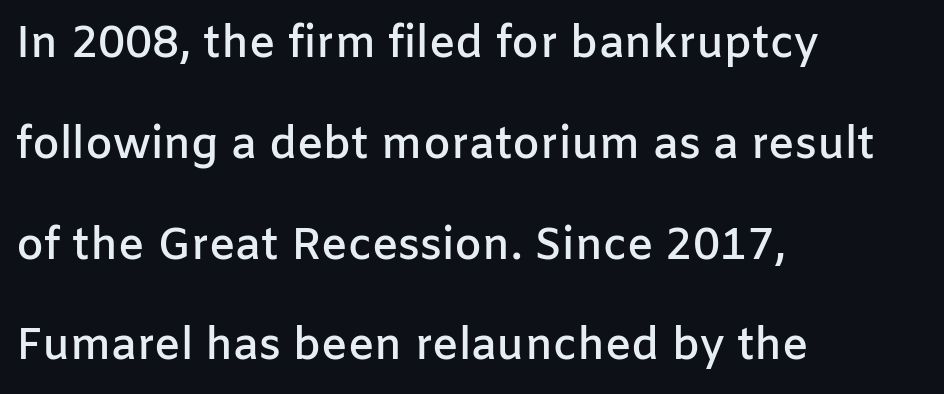
Q: Is the text bold? A: Semi-bold.
Q: Is the text italic (slanted)? A: No, it is upright.
Q: Is the typeface a serif or a sans-serif typeface? A: Sans-serif.
Q: Is the text underlined? A: No.
Q: How is the paragraph aligned? A: Left-aligned.
Q: Is the spacing between letters normal or unusually wide? A: Normal.
Q: Is the spacing between lines tight, normal or loose? A: Loose.
Q: Width (condensed, normal, or wide)? A: Normal.
Q: Stroke contrast? A: Low.
Q: x-height? A: Medium.
Q: Monospaced? A: No.
